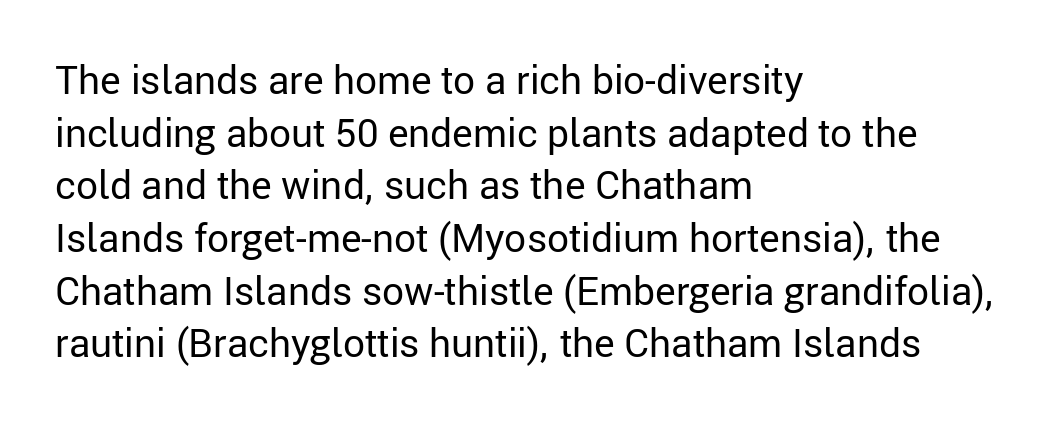
{"serif": "no", "italic": "no", "bold": "no", "weight": "regular", "width": "normal", "stroke_contrast": "low", "x_height": "medium", "monospaced": "no", "underline": "no", "align": "left", "line_spacing": "normal", "line_spacing_ratio": 1.35, "letter_spacing": "normal", "letter_spacing_em": 0.0, "glyph_px": 39}
